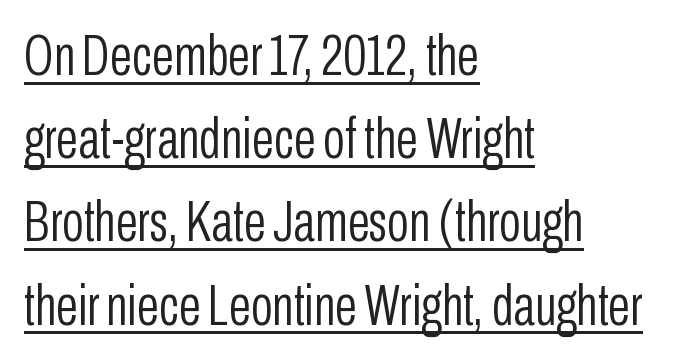
Vertical strokes here are truly vertical. One-word summary of the alignment: left. The face looks like a standard text weight, possibly lighter. Do the characters align in a grid? No, the font is proportional. The letters sit at their default tracking, neither squeezed nor spread. Does a line run under the words? Yes, clearly.
